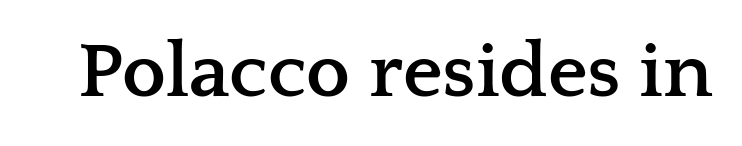
{"serif": "yes", "italic": "no", "bold": "yes", "weight": "semibold", "width": "wide", "stroke_contrast": "low", "x_height": "medium", "monospaced": "no", "underline": "no", "letter_spacing": "normal", "letter_spacing_em": 0.0, "glyph_px": 78}
